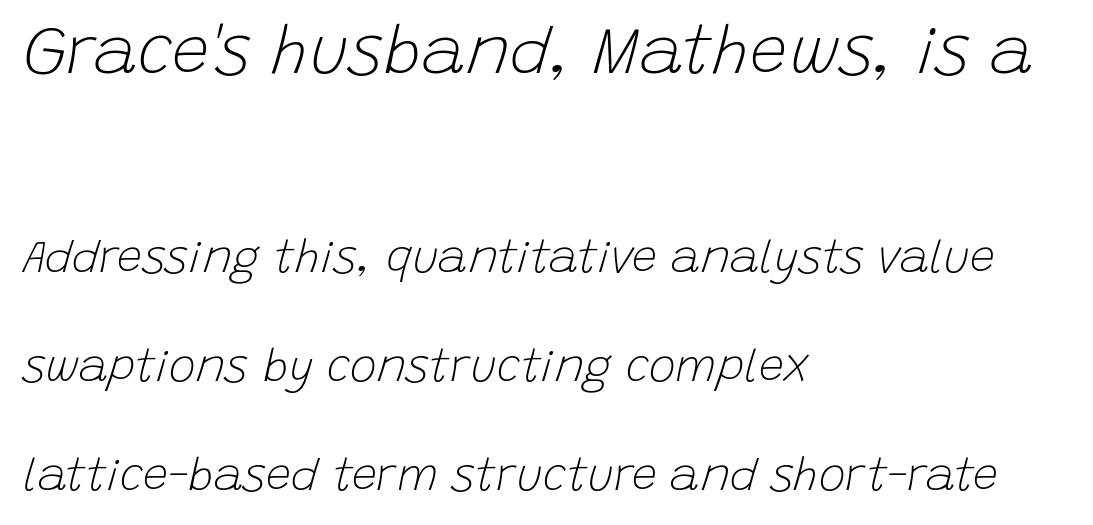
Q: Is the text bold? A: No.
Q: Is the text italic (slanted)? A: Yes, it leans right by about 15 degrees.
Q: Is the text underlined? A: No.
Q: How is the paragraph aligned? A: Left-aligned.
Q: Is the spacing between letters normal or unusually wide? A: Normal.
Q: Is the spacing between lines tight, normal or loose? A: Loose.
Q: Which block of text is set in a larger size, the first (top) or the second (bottom)? A: The first (top) one.
Q: Width (condensed, normal, or wide)? A: Normal.
Q: Stroke contrast? A: Low.
Q: x-height? A: Large.
Q: Monospaced? A: No.
